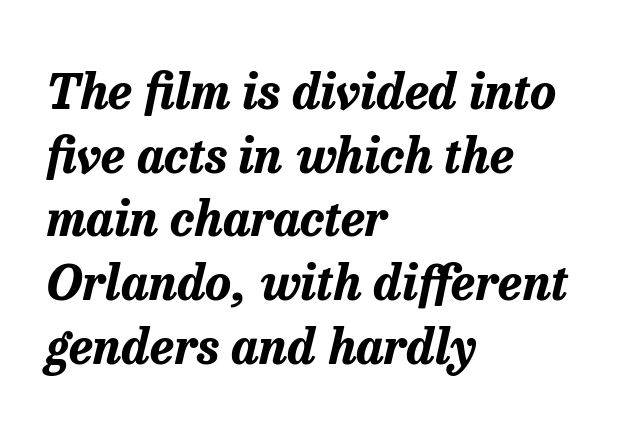
Q: Is the text bold? A: Yes.
Q: Is the text italic (slanted)? A: Yes, it leans right by about 13 degrees.
Q: Is the text underlined? A: No.
Q: How is the paragraph aligned? A: Left-aligned.
Q: Is the spacing between letters normal or unusually wide? A: Normal.
Q: Is the spacing between lines tight, normal or loose? A: Normal.
Q: Width (condensed, normal, or wide)? A: Normal.
Q: Stroke contrast? A: Low.
Q: x-height? A: Medium.
Q: Monospaced? A: No.
